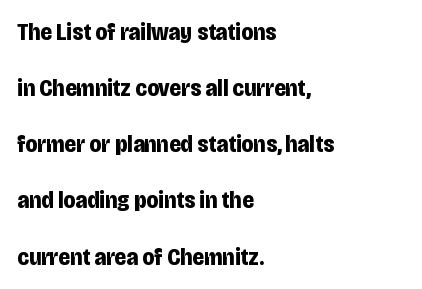
The image shows 24 px bold type, upright; set left-aligned, loose line spacing (2.34x), normal letter spacing, not underlined.
